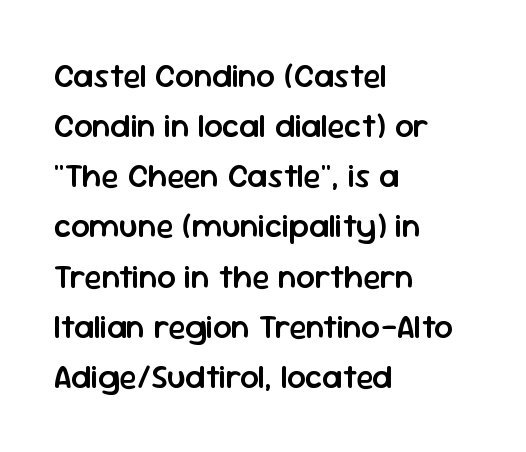
Looks like regular typesetting: each glyph gets only the width it needs. Normally led — the rows are evenly, conventionally spaced. Typographically, this falls in the sans-serif category. This is moderately heavy type, rendered in semibold. Ordinary non-slanted type is in use. The lines are quadded left.
